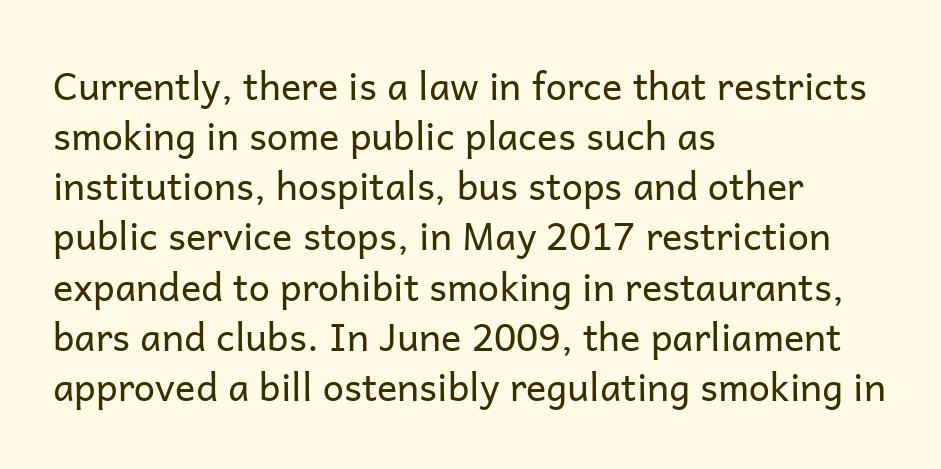
What kind of face is this? One without serifs — a sans. The typesetting does not lean heavy: it is not bold. Alignment: flush left. You could not count columns in this text — the font is proportionally spaced. Successive baselines arrive at the customary interval.
